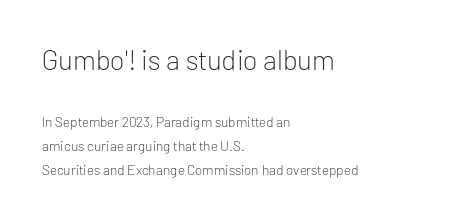
The image shows 28 px light sans-serif type, upright; set left-aligned, line spacing 1.72x, normal letter spacing, not underlined; the first (top) block is 2.0x larger; low stroke contrast and a medium x-height.
